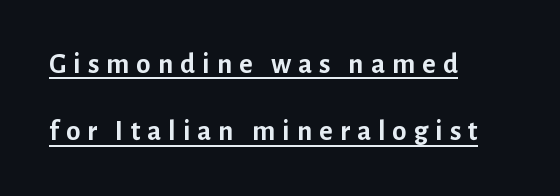
Here the designer chose a conventional face with non-uniform glyph widths. Summary of vertical rhythm: relaxed, with wide interline spacing. A roman cut, with each character standing at attention. Line beginnings align vertically; line endings do not. You can see a thin bar hugging the bottom of the glyphs. In terms of letterform style, serifs are entirely absent.
